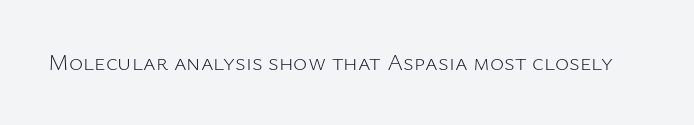
{"italic": "no", "bold": "no", "underline": "no", "letter_spacing": "normal", "letter_spacing_em": 0.0, "glyph_px": 24}
